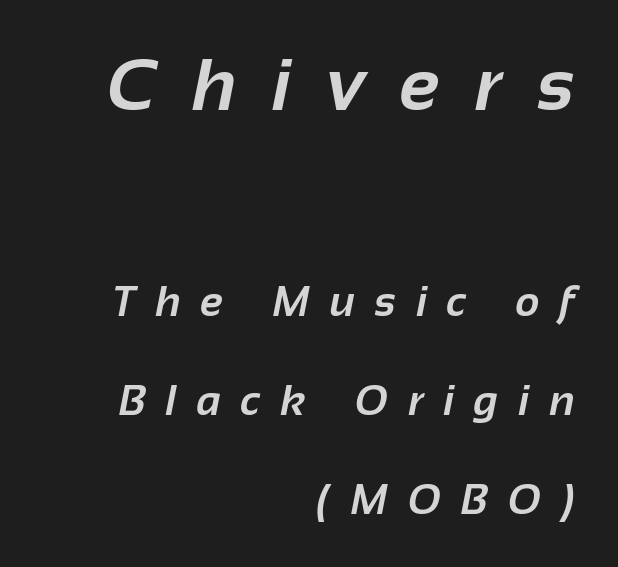
The image shows 74 px bold sans-serif type; set right-aligned, loose line spacing (2.36x), unusually wide letter spacing (+0.48 em), not underlined; the first (top) block is 1.76x larger; low stroke contrast and a medium x-height.
